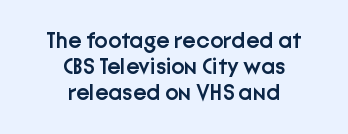
Firm but not heavy-handed strokes: this text is semibold. Lines of text with bare space underneath. Leading: reduced. This rendering leaves character spacing at its baseline value.
